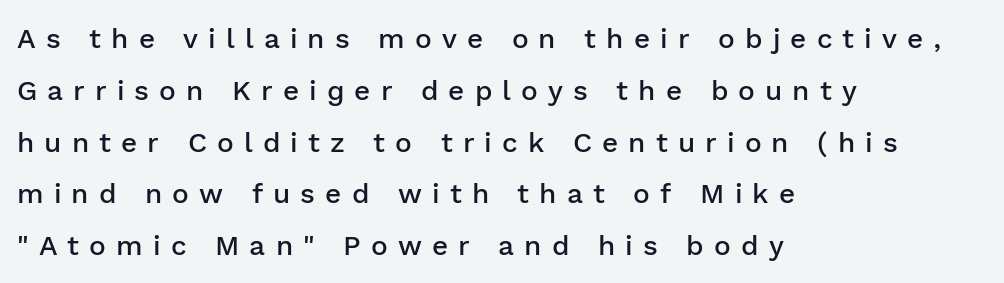
Q: Is the text bold? A: Semi-bold.
Q: Is the text italic (slanted)? A: No, it is upright.
Q: Is the typeface a serif or a sans-serif typeface? A: Sans-serif.
Q: Is the text underlined? A: No.
Q: How is the paragraph aligned? A: Left-aligned.
Q: Is the spacing between letters normal or unusually wide? A: Unusually wide.
Q: Width (condensed, normal, or wide)? A: Normal.
Q: Stroke contrast? A: Low.
Q: x-height? A: Medium.
Q: Monospaced? A: No.
